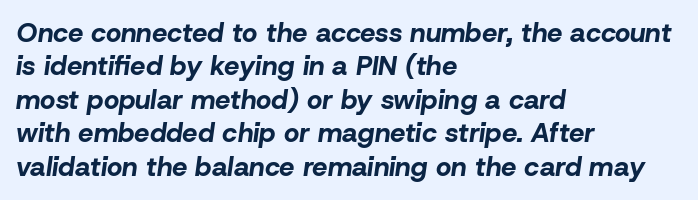
Check under the words: just untouched page. Notice how the stems are inclined rather than vertical — that's the hallmark of italics. Alignment: flush left. A full-strength bold gives these letters their thick strokes. Is the letter spacing exaggerated? No — it looks like the ordinary default.
